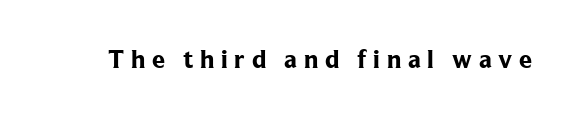
The image shows 26 px bold type, upright; set unusually wide letter spacing (+0.26 em), not underlined.
